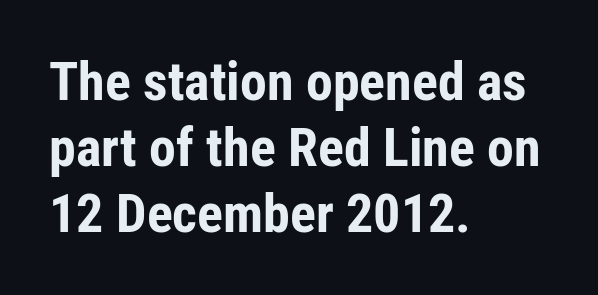
Q: Is the text bold? A: Yes.
Q: Is the text italic (slanted)? A: No, it is upright.
Q: Is the typeface a serif or a sans-serif typeface? A: Sans-serif.
Q: Is the text underlined? A: No.
Q: How is the paragraph aligned? A: Left-aligned.
Q: Is the spacing between letters normal or unusually wide? A: Normal.
Q: Width (condensed, normal, or wide)? A: Condensed.
Q: Stroke contrast? A: Low.
Q: x-height? A: Medium.
Q: Monospaced? A: No.
